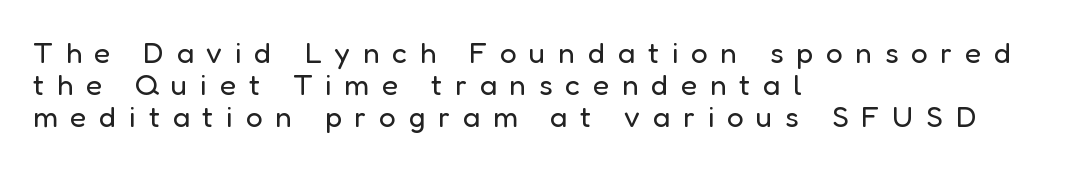
You can tell from the bare stems that sans-serif type was used. Weight: in the light-to-regular range. Quick note: interline space is minimal. The typography opts for an upright posture over an oblique one. The foot of each line stays bare and open.
